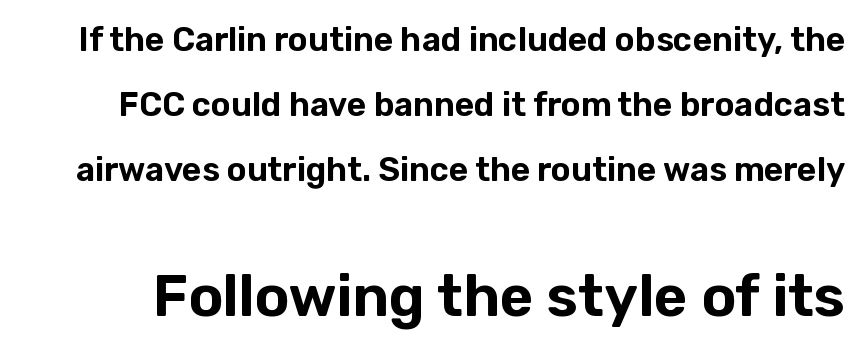
Posture: vertical. If you squint, the bottom block still reads clearly — it's the larger of the two. The space between consecutive lines is lavish. Default kerning and tracking; the words read as compact shapes. Look at the bottom of the vertical strokes: they stop flat, with no serifs.
